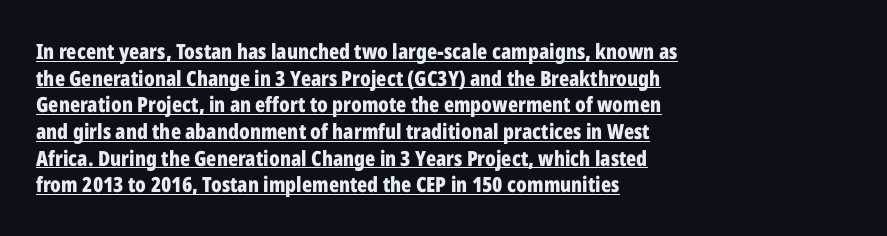
{"italic": "no", "bold": "yes", "underline": "yes", "align": "left", "line_spacing": "normal", "line_spacing_ratio": 1.27, "letter_spacing": "normal", "letter_spacing_em": 0.0, "glyph_px": 21}
